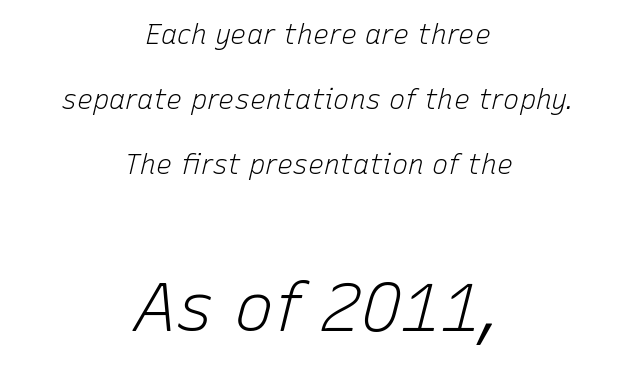
You could call the tracking neutral — neither tight nor loose. The second block has been scaled up relative to the first. Compared with typical paragraphs, the rows here are farther apart. Stroke thickness stays within the range of a standard reading face or lighter. The letters advance in unequal steps, a hallmark of proportional type.
